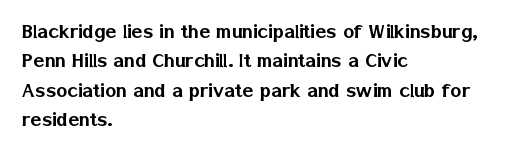
One-word summary of the alignment: left. Posture: vertical. The tracking reads as untouched default to a designer's eye. Each row of text sits above clean, open space. Does the leading feel generous? No, just average.
